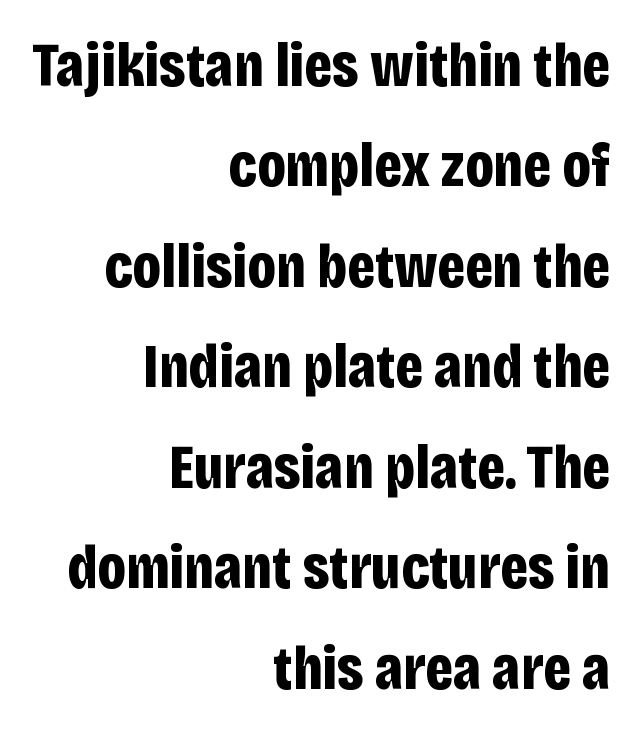
Q: Is the text bold? A: Yes.
Q: Is the text italic (slanted)? A: No, it is upright.
Q: Is the typeface a serif or a sans-serif typeface? A: Sans-serif.
Q: Is the text underlined? A: No.
Q: How is the paragraph aligned? A: Right-aligned.
Q: Is the spacing between letters normal or unusually wide? A: Normal.
Q: Is the spacing between lines tight, normal or loose? A: Normal.
Q: Width (condensed, normal, or wide)? A: Condensed.
Q: Stroke contrast? A: Low.
Q: x-height? A: Large.
Q: Monospaced? A: No.
